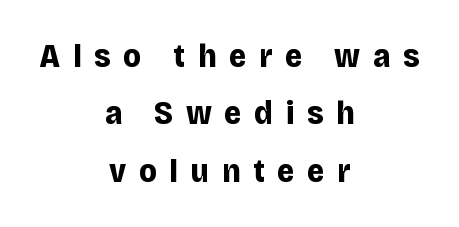
Clear beneath every line of the passage. The designer went with a sans here, leaving each stem footless. The gaps between neighbouring characters are conspicuously large. Style check: upright.
